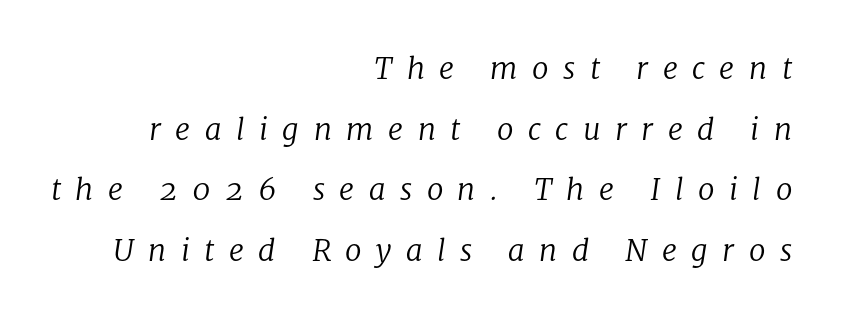
The image shows 30 px regular-weight serif type, italic (leaning right); set right-aligned, loose line spacing (2.02x), unusually wide letter spacing (+0.48 em), not underlined; low stroke contrast and a medium x-height.
